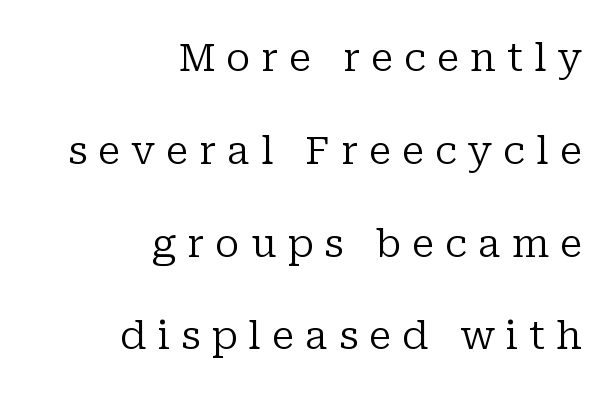
{"serif": "yes", "italic": "no", "bold": "no", "weight": "regular", "width": "normal", "stroke_contrast": "low", "x_height": "medium", "monospaced": "no", "underline": "no", "align": "right", "line_spacing": "loose", "line_spacing_ratio": 2.38, "letter_spacing": "wide", "letter_spacing_em": 0.28, "glyph_px": 39}
